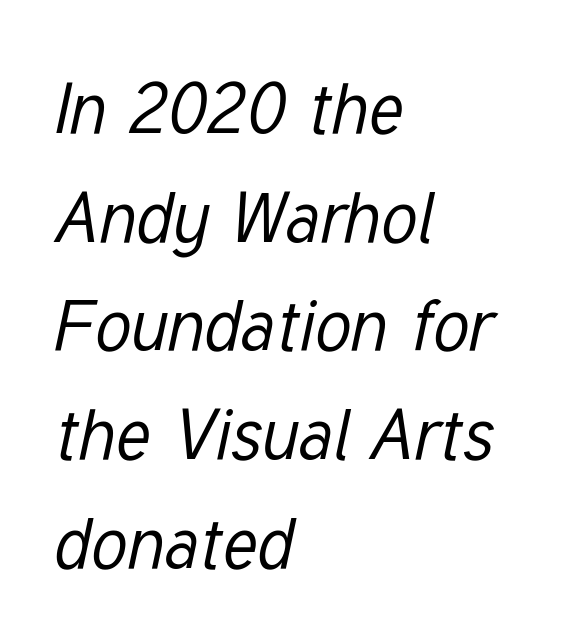
{"italic": "yes", "lean": "right", "slant_degrees": 12, "bold": "no", "weight": "regular", "width": "condensed", "stroke_contrast": "low", "x_height": "medium", "monospaced": "no", "underline": "no", "align": "left", "line_spacing": "normal", "line_spacing_ratio": 1.53, "letter_spacing": "normal", "letter_spacing_em": 0.0, "glyph_px": 71}
